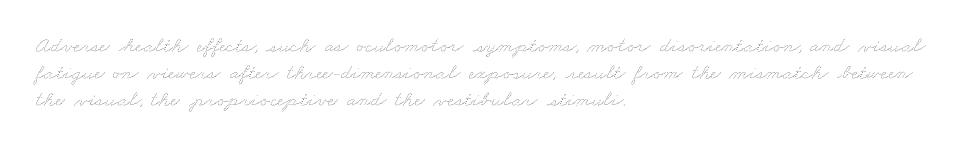
This sample uses plain, unmodified letter spacing. The compositor pushed each line to the left boundary. Descenders hang freely into open space. Compared with a typical body face, this is equally light or lighter still.
